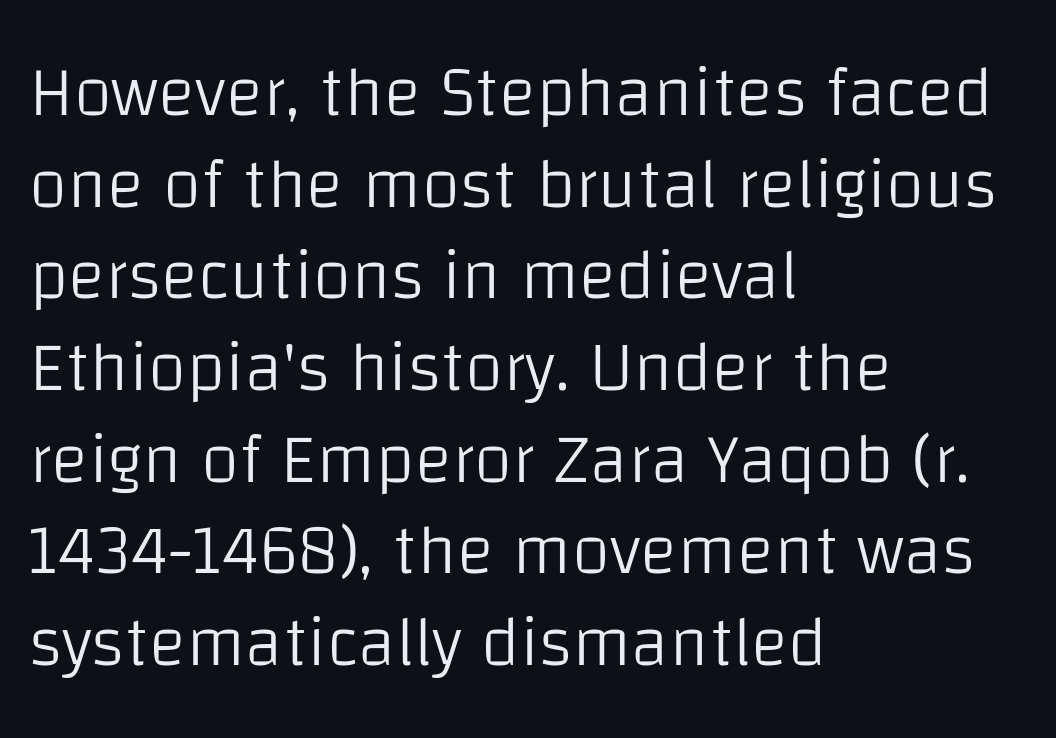
Honestly, the letter spacing is just normal — you wouldn't notice it. The specimen omits any rule beneath the text block's lines. The font sits on the lighter half of the weight spectrum, regular included. Note: no serifs on the glyphs.
